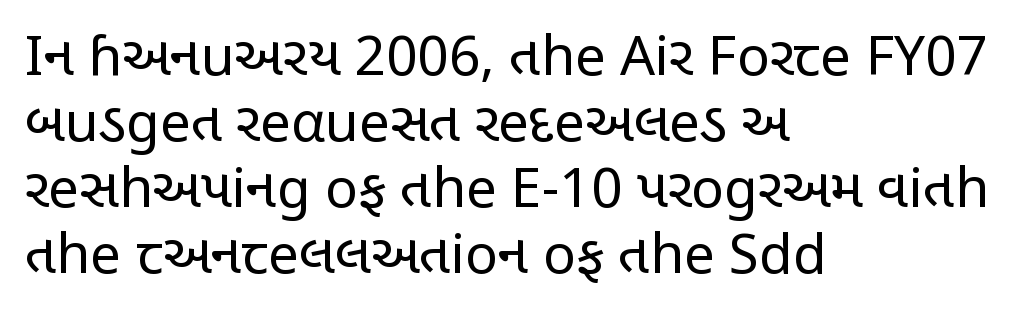
Q: Is the text bold? A: No.
Q: Is the text italic (slanted)? A: No, it is upright.
Q: Is the typeface a serif or a sans-serif typeface? A: Sans-serif.
Q: Is the text underlined? A: No.
Q: How is the paragraph aligned? A: Left-aligned.
Q: Is the spacing between letters normal or unusually wide? A: Normal.
Q: Width (condensed, normal, or wide)? A: Condensed.
Q: Stroke contrast? A: Low.
Q: x-height? A: Large.
Q: Monospaced? A: No.
